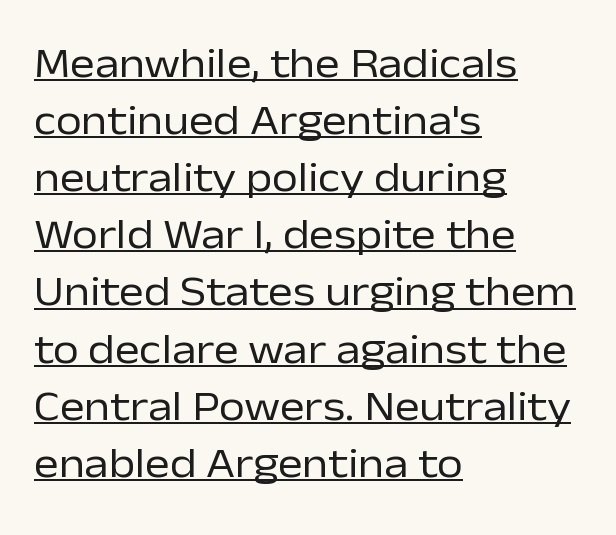
The image shows 42 px regular-weight sans-serif type, upright; set left-aligned, normal line spacing (1.36x), normal letter spacing, underlined; low stroke contrast and a medium x-height.
